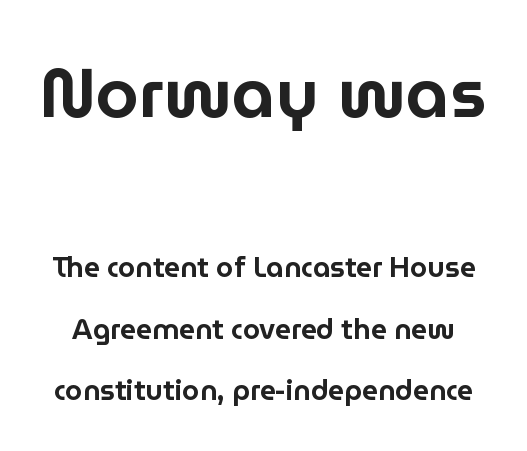
{"serif": "no", "italic": "no", "width": "normal", "stroke_contrast": "low", "x_height": "medium", "monospaced": "no", "underline": "no", "line_spacing": "loose", "line_spacing_ratio": 2.19, "letter_spacing": "normal", "letter_spacing_em": 0.0, "larger_block": "first", "size_ratio": 2.46, "glyph_px": 69}
